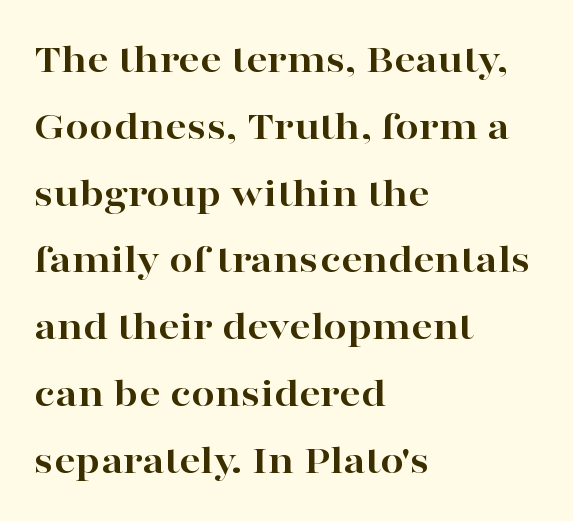
Decoration check: the copy has no underline. The lines in this sample share a left origin and differ only in where they stop. The typesetting leans heavy: a genuine bold. Evenly set lines give the paragraph a standard silhouette. When letters stand straight like this, we call the style roman or upright.
